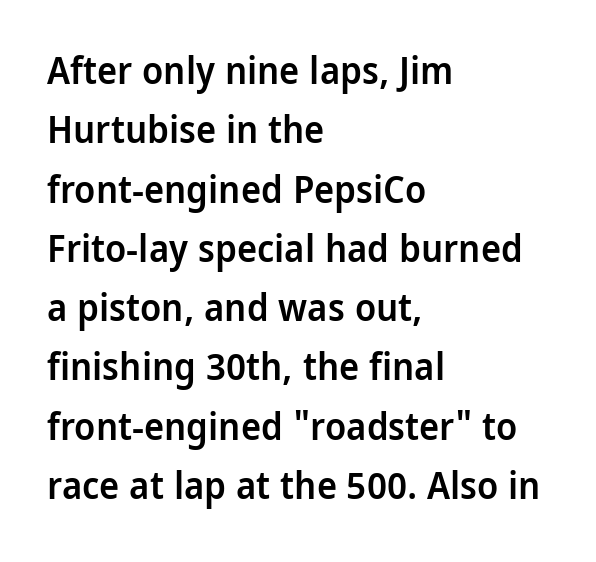
Q: Is the text bold? A: Semi-bold.
Q: Is the text italic (slanted)? A: No, it is upright.
Q: Is the typeface a serif or a sans-serif typeface? A: Sans-serif.
Q: Is the text underlined? A: No.
Q: How is the paragraph aligned? A: Left-aligned.
Q: Is the spacing between letters normal or unusually wide? A: Normal.
Q: Is the spacing between lines tight, normal or loose? A: Normal.
Q: Width (condensed, normal, or wide)? A: Condensed.
Q: Stroke contrast? A: Low.
Q: x-height? A: Large.
Q: Monospaced? A: No.
